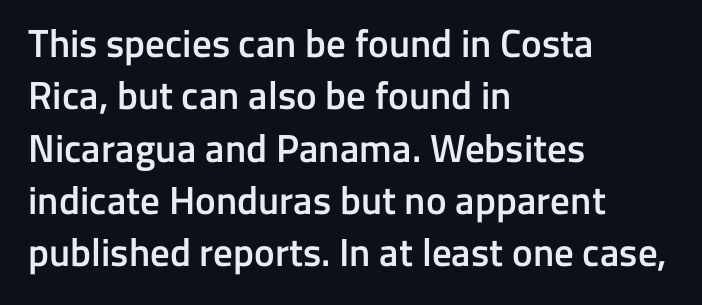
The image shows 39 px semibold sans-serif type, upright; set left-aligned, normal line spacing (1.34x), normal letter spacing, not underlined; low stroke contrast and a medium x-height.
